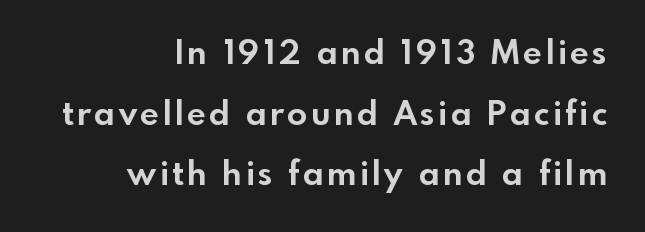
Q: Is the text bold? A: Yes.
Q: Is the text italic (slanted)? A: No, it is upright.
Q: Is the typeface a serif or a sans-serif typeface? A: Sans-serif.
Q: Is the text underlined? A: No.
Q: How is the paragraph aligned? A: Right-aligned.
Q: Width (condensed, normal, or wide)? A: Normal.
Q: x-height? A: Small.
Q: Monospaced? A: No.
